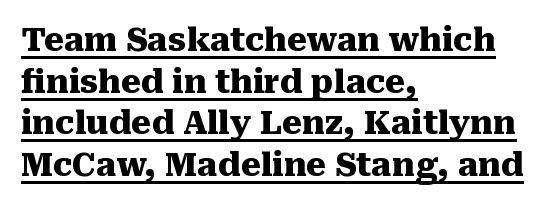
{"serif": "yes", "italic": "no", "bold": "yes", "weight": "heavy", "width": "normal", "stroke_contrast": "medium", "x_height": "medium", "monospaced": "no", "underline": "yes", "align": "left", "line_spacing": "normal", "line_spacing_ratio": 1.3, "letter_spacing": "normal", "letter_spacing_em": 0.0, "glyph_px": 32}
